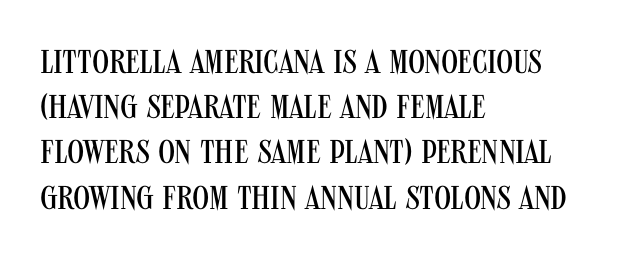
Q: Is the text bold? A: No.
Q: Is the text italic (slanted)? A: No, it is upright.
Q: Is the typeface a serif or a sans-serif typeface? A: Sans-serif.
Q: Is the text underlined? A: No.
Q: How is the paragraph aligned? A: Left-aligned.
Q: Is the spacing between letters normal or unusually wide? A: Normal.
Q: Is the spacing between lines tight, normal or loose? A: Normal.
Q: Width (condensed, normal, or wide)? A: Condensed.
Q: Stroke contrast? A: Medium.
Q: x-height? A: Large.
Q: Monospaced? A: No.
